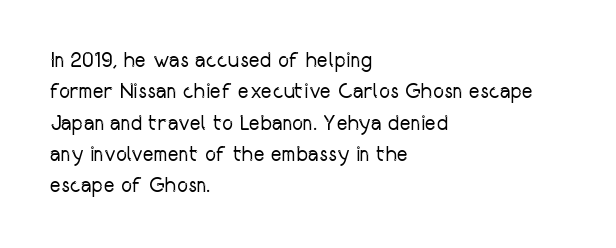
{"italic": "no", "bold": "no", "underline": "no", "align": "left", "line_spacing": "normal", "line_spacing_ratio": 1.49, "letter_spacing": "normal", "letter_spacing_em": 0.0, "glyph_px": 21}
